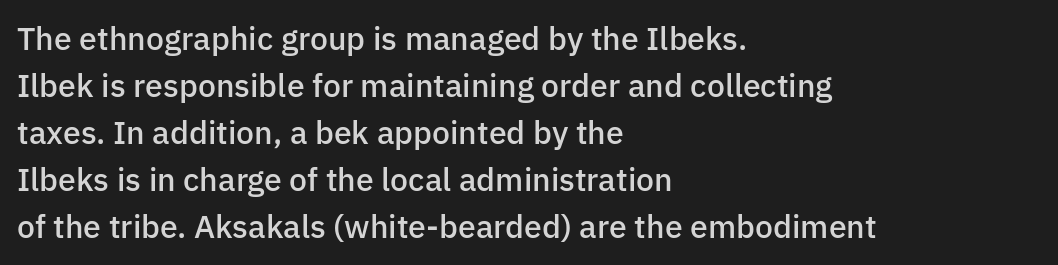
Q: Is the text bold? A: Semi-bold.
Q: Is the text italic (slanted)? A: No, it is upright.
Q: Is the typeface a serif or a sans-serif typeface? A: Sans-serif.
Q: Is the text underlined? A: No.
Q: How is the paragraph aligned? A: Left-aligned.
Q: Is the spacing between letters normal or unusually wide? A: Normal.
Q: Is the spacing between lines tight, normal or loose? A: Normal.
Q: Width (condensed, normal, or wide)? A: Normal.
Q: Stroke contrast? A: Low.
Q: x-height? A: Medium.
Q: Monospaced? A: No.
